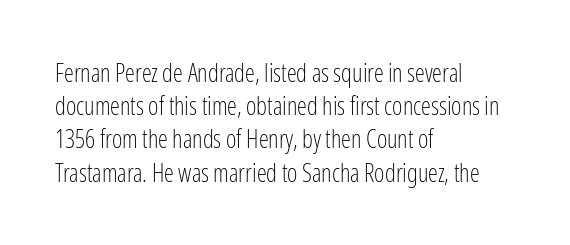
These lines sit exactly where default settings would place them. Decoration check: the copy has no underline. The typeface has the unassuming heft of standard copy or less. Horizontal alignment here is leftward, the default for most running prose.
